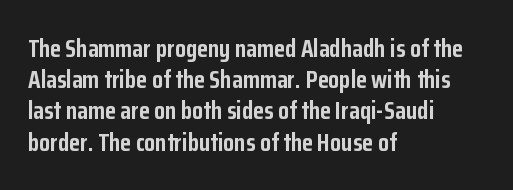
The image shows 25 px bold type, upright; set left-aligned, normal line spacing (1.25x), normal letter spacing, not underlined.
